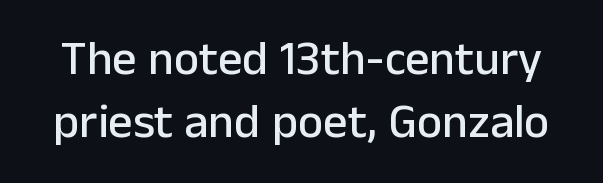
Q: Is the text italic (slanted)? A: No, it is upright.
Q: Is the typeface a serif or a sans-serif typeface? A: Sans-serif.
Q: Is the text underlined? A: No.
Q: Is the spacing between letters normal or unusually wide? A: Normal.
Q: Is the spacing between lines tight, normal or loose? A: Normal.
Q: Width (condensed, normal, or wide)? A: Normal.
Q: Stroke contrast? A: Low.
Q: x-height? A: Medium.
Q: Monospaced? A: No.
